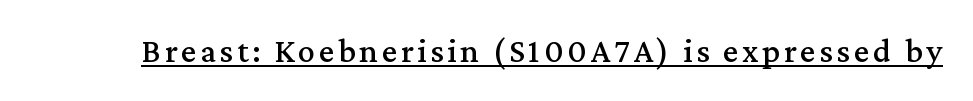
The image shows 34 px serif type, upright; set underlined; medium stroke contrast and a medium x-height.
